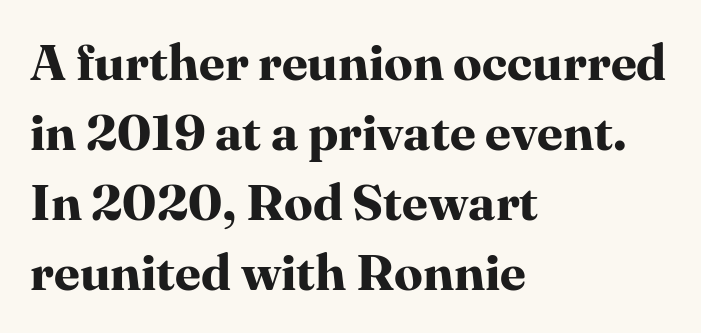
{"serif": "yes", "italic": "no", "bold": "yes", "weight": "bold", "width": "normal", "stroke_contrast": "high", "x_height": "medium", "monospaced": "no", "underline": "no", "align": "left", "line_spacing": "normal", "line_spacing_ratio": 1.37, "letter_spacing": "normal", "letter_spacing_em": 0.0, "glyph_px": 51}
